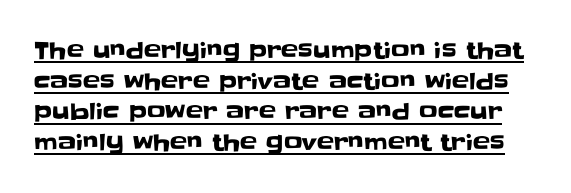
The image shows 23 px text type, upright; set normal line spacing (1.33x), normal letter spacing, underlined.
